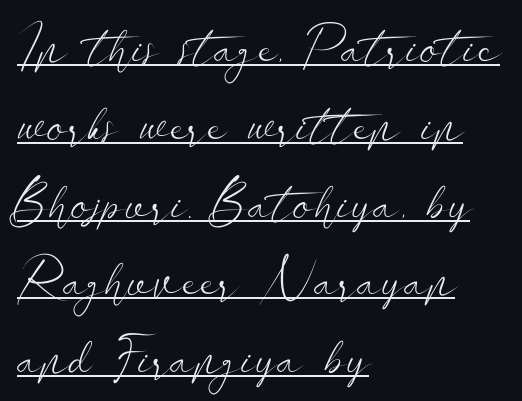
The image shows 54 px light, wide sans-serif type; set left-aligned, normal line spacing (1.44x), normal letter spacing, underlined; low stroke contrast and a small x-height.
